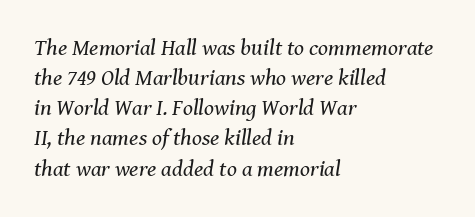
Q: Is the text bold? A: No.
Q: Is the text italic (slanted)? A: Yes, it leans right by about 8 degrees.
Q: Is the text underlined? A: No.
Q: How is the paragraph aligned? A: Left-aligned.
Q: Is the spacing between letters normal or unusually wide? A: Normal.
Q: Is the spacing between lines tight, normal or loose? A: Normal.
